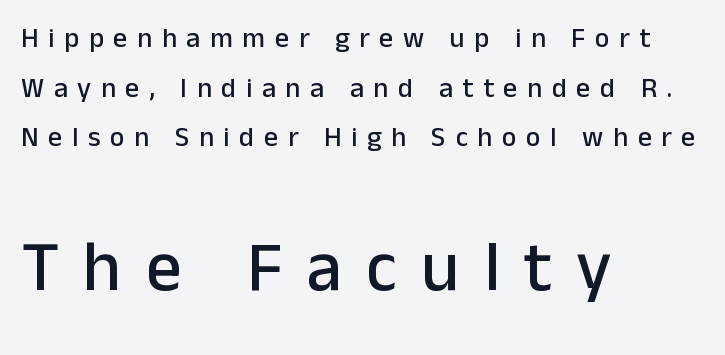
Serif or sans? Sans — the stroke terminals are bare. This sample is left-justified, so line endings fall wherever the words run out. Decoration check: the copy has no underline. Short note: letters widely spaced. The passage shown begins with its smaller block and ends with its larger one.
